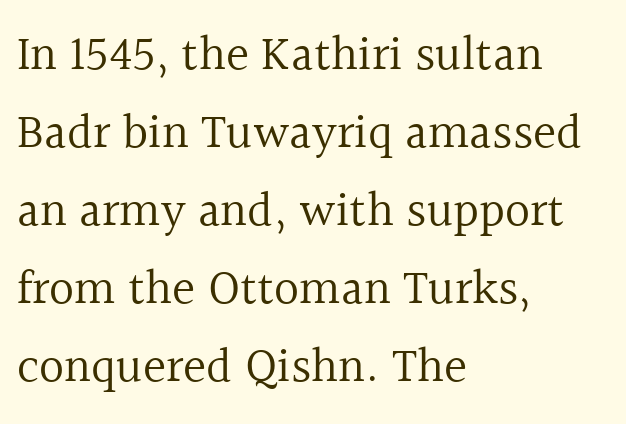
{"serif": "yes", "italic": "no", "bold": "no", "weight": "regular", "width": "normal", "x_height": "medium", "monospaced": "no", "underline": "no", "align": "left", "line_spacing": "normal", "line_spacing_ratio": 1.59, "letter_spacing": "normal", "letter_spacing_em": 0.0, "glyph_px": 49}
